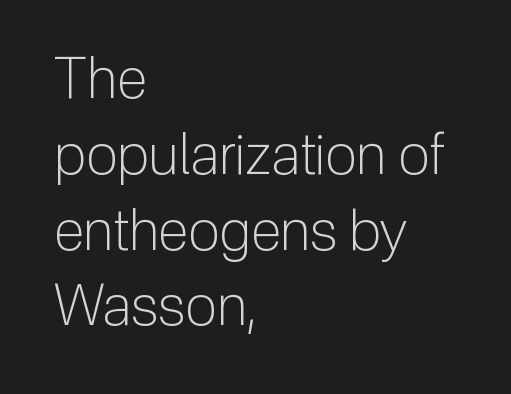
Q: Is the text bold? A: No.
Q: Is the text italic (slanted)? A: No, it is upright.
Q: Is the typeface a serif or a sans-serif typeface? A: Sans-serif.
Q: Is the text underlined? A: No.
Q: How is the paragraph aligned? A: Left-aligned.
Q: Is the spacing between letters normal or unusually wide? A: Normal.
Q: Is the spacing between lines tight, normal or loose? A: Normal.
Q: Width (condensed, normal, or wide)? A: Normal.
Q: Stroke contrast? A: Low.
Q: x-height? A: Medium.
Q: Monospaced? A: No.
